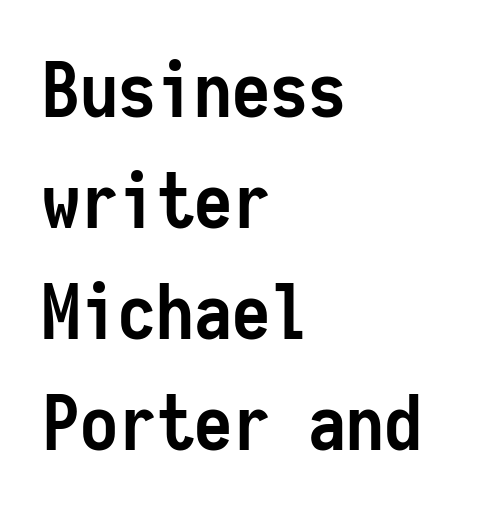
Q: Is the text bold? A: Yes.
Q: Is the text italic (slanted)? A: No, it is upright.
Q: Is the typeface a serif or a sans-serif typeface? A: Sans-serif.
Q: Is the text underlined? A: No.
Q: How is the paragraph aligned? A: Left-aligned.
Q: Is the spacing between letters normal or unusually wide? A: Normal.
Q: Is the spacing between lines tight, normal or loose? A: Normal.
Q: Width (condensed, normal, or wide)? A: Condensed.
Q: Stroke contrast? A: Low.
Q: x-height? A: Medium.
Q: Monospaced? A: Yes.
